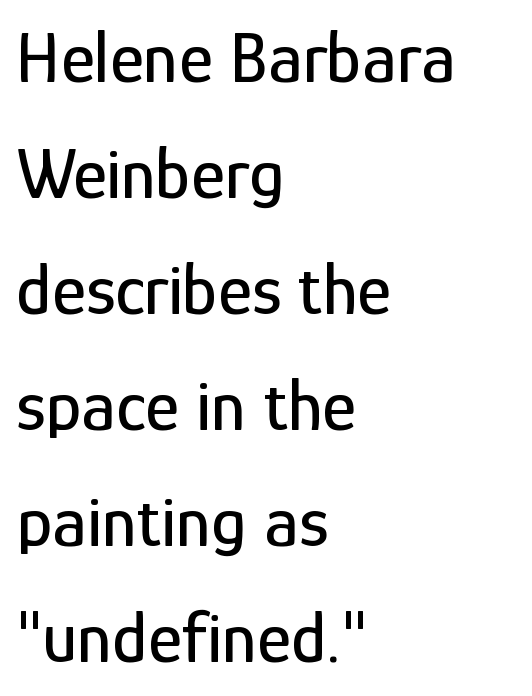
Q: Is the text italic (slanted)? A: No, it is upright.
Q: Is the typeface a serif or a sans-serif typeface? A: Sans-serif.
Q: Is the text underlined? A: No.
Q: How is the paragraph aligned? A: Left-aligned.
Q: Is the spacing between letters normal or unusually wide? A: Normal.
Q: Is the spacing between lines tight, normal or loose? A: Normal.
Q: Width (condensed, normal, or wide)? A: Condensed.
Q: Stroke contrast? A: Low.
Q: x-height? A: Medium.
Q: Monospaced? A: No.
